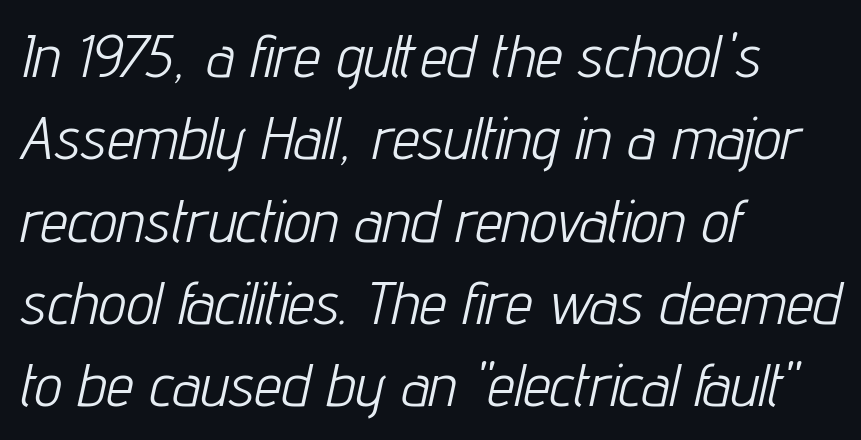
The letterforms sit at book weight or below. Would a proofreader flag this as italicized? Yes. Rule under the text: the space is simply empty. If you measured baseline to baseline, you'd find a middling distance.
